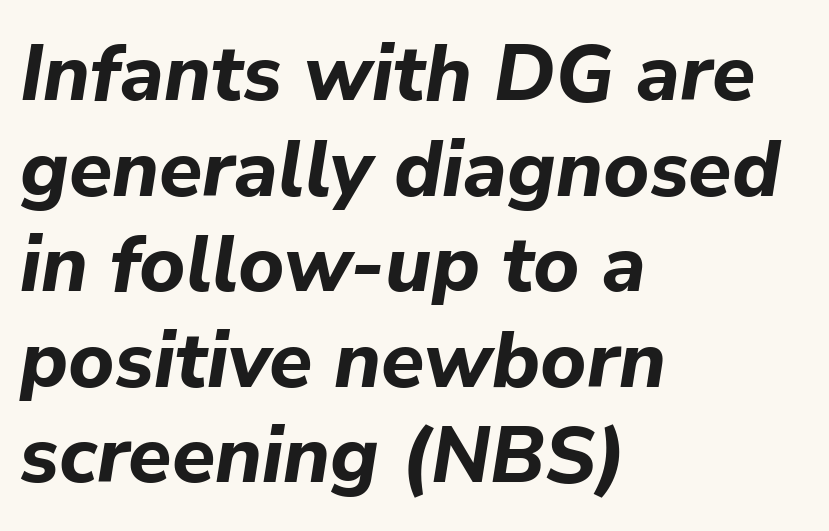
{"italic": "yes", "lean": "right", "slant_degrees": 9, "bold": "yes", "weight": "bold", "width": "normal", "stroke_contrast": "low", "x_height": "medium", "monospaced": "no", "underline": "no", "align": "left", "line_spacing_ratio": 1.21, "letter_spacing": "normal", "letter_spacing_em": 0.0, "glyph_px": 79}
